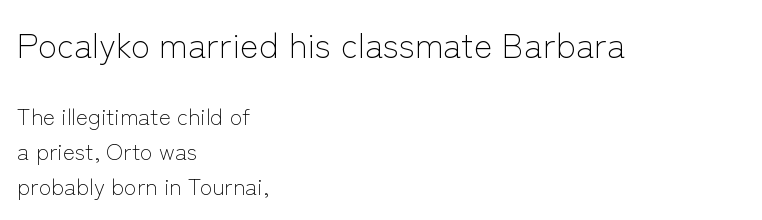
The image shows 35 px light sans-serif type, upright; set left-aligned, normal line spacing (1.52x), normal letter spacing, not underlined; the first (top) block is 1.52x larger; low stroke contrast and a medium x-height.
